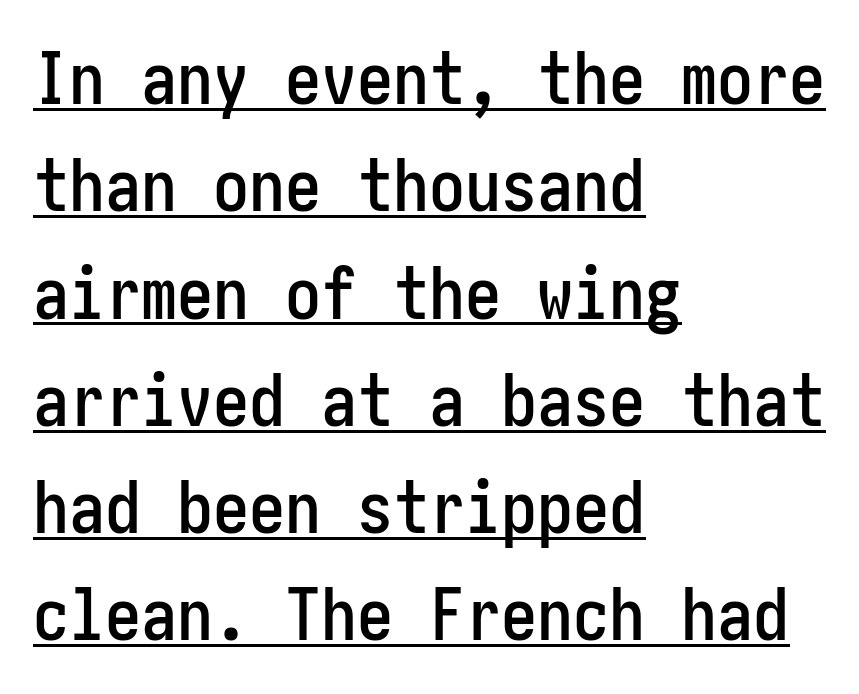
Q: Is the text italic (slanted)? A: No, it is upright.
Q: Is the typeface a serif or a sans-serif typeface? A: Sans-serif.
Q: Is the text underlined? A: Yes.
Q: How is the paragraph aligned? A: Left-aligned.
Q: Is the spacing between letters normal or unusually wide? A: Normal.
Q: Is the spacing between lines tight, normal or loose? A: Normal.
Q: Width (condensed, normal, or wide)? A: Condensed.
Q: Stroke contrast? A: Low.
Q: x-height? A: Medium.
